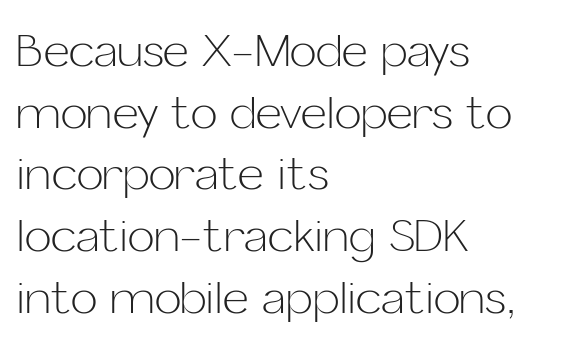
Q: Is the text bold? A: No.
Q: Is the text italic (slanted)? A: No, it is upright.
Q: Is the typeface a serif or a sans-serif typeface? A: Sans-serif.
Q: Is the text underlined? A: No.
Q: How is the paragraph aligned? A: Left-aligned.
Q: Is the spacing between letters normal or unusually wide? A: Normal.
Q: Is the spacing between lines tight, normal or loose? A: Normal.
Q: Width (condensed, normal, or wide)? A: Normal.
Q: Stroke contrast? A: Low.
Q: x-height? A: Medium.
Q: Monospaced? A: No.
